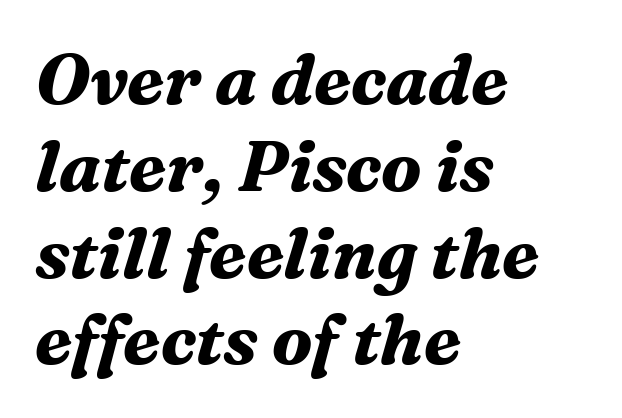
The image shows 70 px bold serif type, italic (leaning right); set left-aligned, line spacing 1.24x, normal letter spacing, not underlined; medium stroke contrast and a medium x-height.
